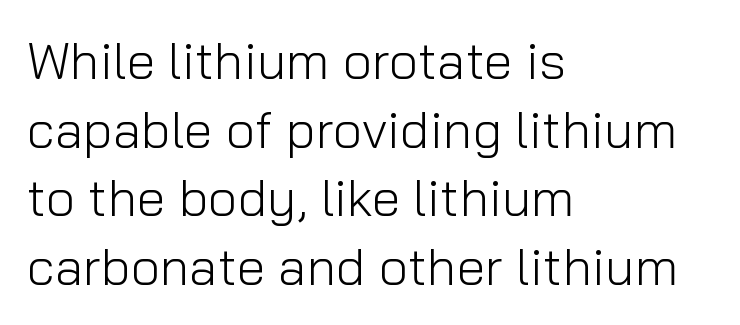
The image shows 52 px light sans-serif type, upright; set left-aligned, normal line spacing (1.32x), normal letter spacing, not underlined; low stroke contrast and a medium x-height.
